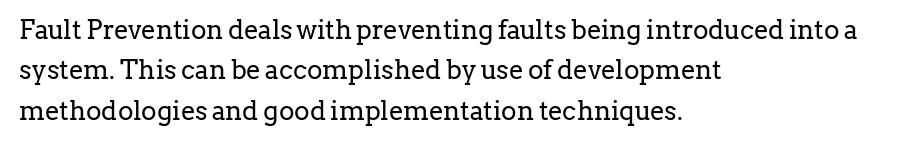
The image shows 26 px text type, upright; set left-aligned, normal line spacing (1.55x), normal letter spacing, not underlined.
